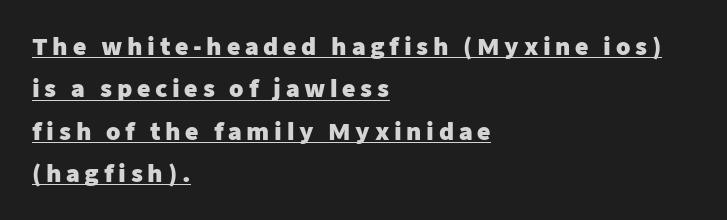
Q: Is the text bold? A: Yes.
Q: Is the text italic (slanted)? A: No, it is upright.
Q: Is the text underlined? A: Yes.
Q: How is the paragraph aligned? A: Left-aligned.
Q: Is the spacing between letters normal or unusually wide? A: Unusually wide.
